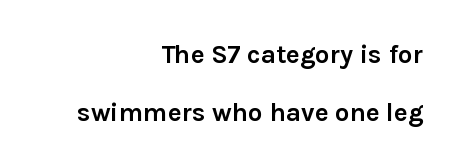
Ascenders rise straight up at ninety degrees. Glance below the letters and you will spot only blank space. One-word summary of the alignment: right. The horizontal fit of the characters is conventional and even. Vertical spacing — loose. A dark, heavy texture on the line: the type is bold.
